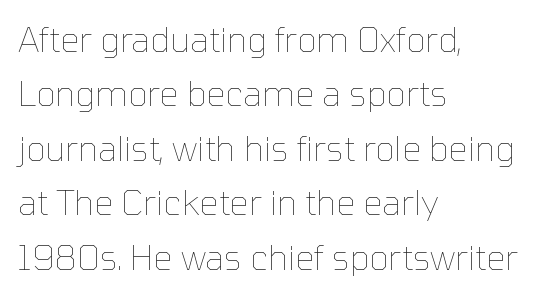
The image shows 34 px thin type, upright; set left-aligned, normal line spacing (1.6x), normal letter spacing, not underlined; low stroke contrast and a medium x-height.
